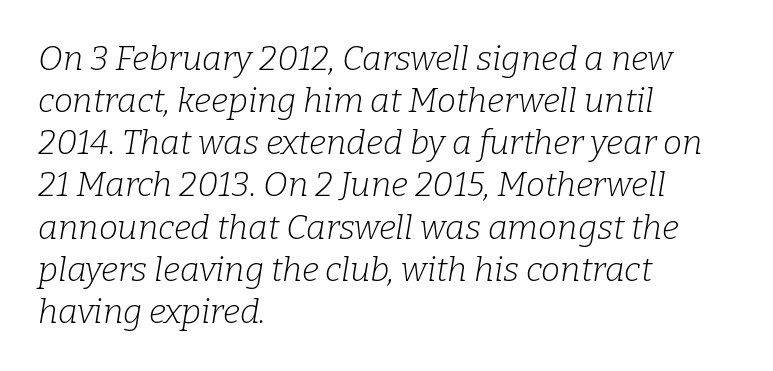
Q: Is the text bold? A: No.
Q: Is the text italic (slanted)? A: Yes, it leans right by about 9 degrees.
Q: Is the typeface a serif or a sans-serif typeface? A: Serif.
Q: Is the text underlined? A: No.
Q: How is the paragraph aligned? A: Left-aligned.
Q: Is the spacing between letters normal or unusually wide? A: Normal.
Q: Width (condensed, normal, or wide)? A: Normal.
Q: Stroke contrast? A: Low.
Q: x-height? A: Medium.
Q: Monospaced? A: No.
